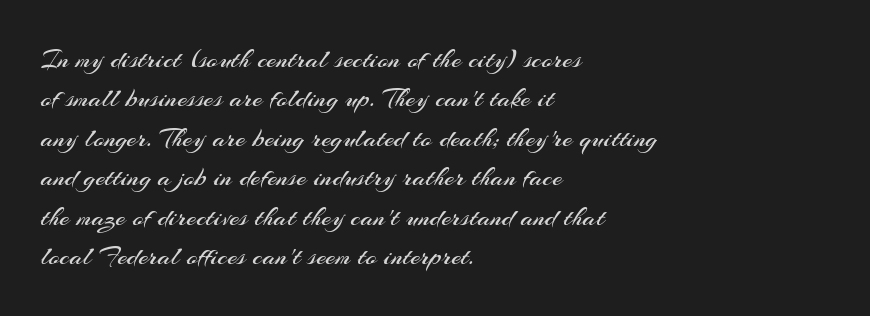
The image shows 28 px regular-weight sans-serif type; set left-aligned, normal line spacing (1.41x), normal letter spacing, not underlined; medium stroke contrast and a small x-height.
